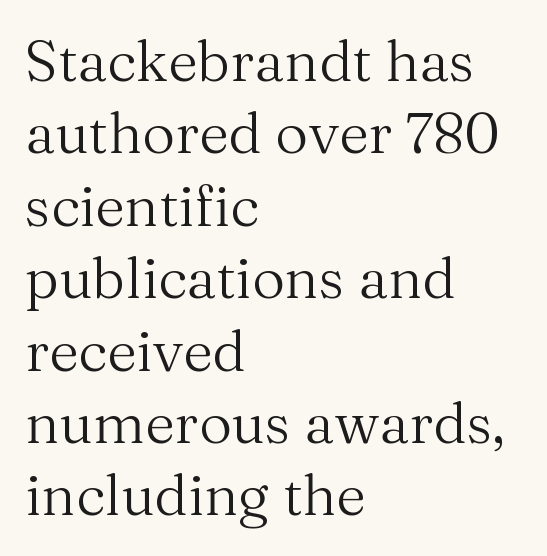
Q: Is the text bold? A: No.
Q: Is the text italic (slanted)? A: No, it is upright.
Q: Is the typeface a serif or a sans-serif typeface? A: Serif.
Q: Is the text underlined? A: No.
Q: How is the paragraph aligned? A: Left-aligned.
Q: Is the spacing between letters normal or unusually wide? A: Normal.
Q: Is the spacing between lines tight, normal or loose? A: Normal.
Q: Width (condensed, normal, or wide)? A: Normal.
Q: Stroke contrast? A: Medium.
Q: x-height? A: Medium.
Q: Monospaced? A: No.
